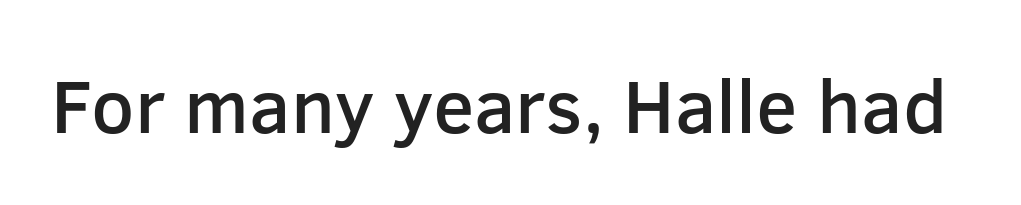
Q: Is the text bold? A: Semi-bold.
Q: Is the text italic (slanted)? A: No, it is upright.
Q: Is the typeface a serif or a sans-serif typeface? A: Sans-serif.
Q: Is the text underlined? A: No.
Q: Is the spacing between letters normal or unusually wide? A: Normal.
Q: Width (condensed, normal, or wide)? A: Normal.
Q: Stroke contrast? A: Low.
Q: x-height? A: Medium.
Q: Monospaced? A: No.
